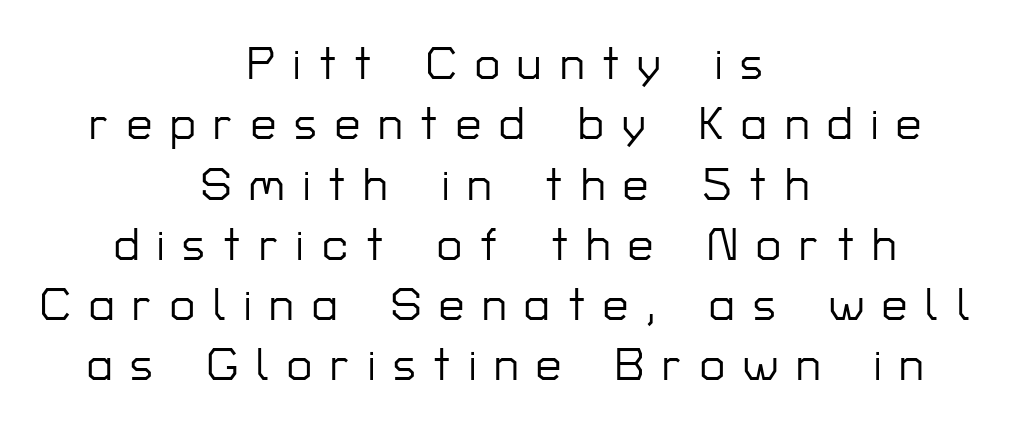
The image shows 45 px sans-serif type, upright; set centered, normal line spacing (1.34x), unusually wide letter spacing (+0.4 em), not underlined; low stroke contrast and a medium x-height.
